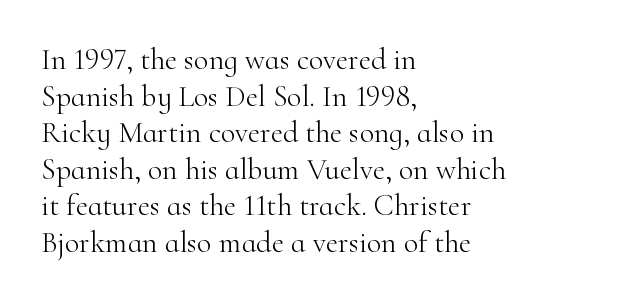
{"serif": "yes", "italic": "no", "bold": "no", "weight": "light", "width": "normal", "stroke_contrast": "high", "x_height": "small", "monospaced": "no", "underline": "no", "align": "left", "line_spacing_ratio": 1.22, "letter_spacing": "normal", "letter_spacing_em": 0.0, "glyph_px": 30}
